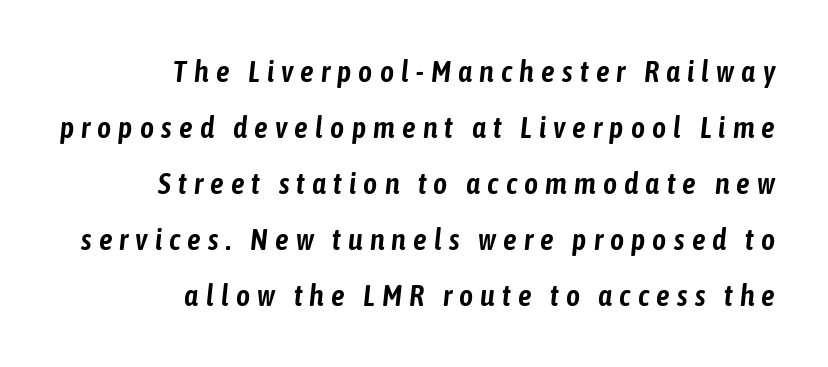
The image shows 30 px condensed type, italic (leaning right); set right-aligned, line spacing 1.87x, unusually wide letter spacing (+0.24 em), not underlined; low stroke contrast and a medium x-height.
